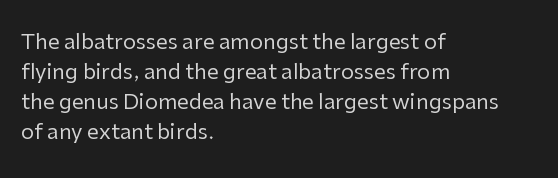
Compared with typical body copy, the letter spacing here is the same. The text block is weighted toward the left margin, trailing off unevenly rightward. The foot of each line stays bare and open. Evenly set lines give the paragraph a standard silhouette. Stroke thickness stays within the range of a standard reading face or lighter.
